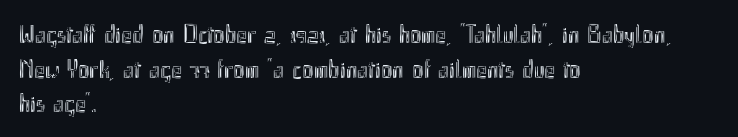
Reading down the block, your eye returns to a fixed left position each line. The line-height multiplier appears to be the usual default. Anything drawn beneath the words? Only blank space. Nope, not italic — everything's standing straight. No extra tracking has been applied to these lines.
